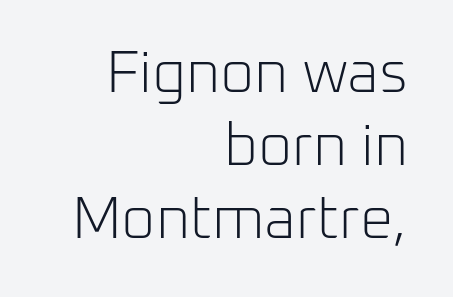
Q: Is the text bold? A: No.
Q: Is the text italic (slanted)? A: No, it is upright.
Q: Is the typeface a serif or a sans-serif typeface? A: Sans-serif.
Q: Is the text underlined? A: No.
Q: How is the paragraph aligned? A: Right-aligned.
Q: Is the spacing between letters normal or unusually wide? A: Normal.
Q: Width (condensed, normal, or wide)? A: Normal.
Q: Stroke contrast? A: Low.
Q: x-height? A: Medium.
Q: Monospaced? A: No.
